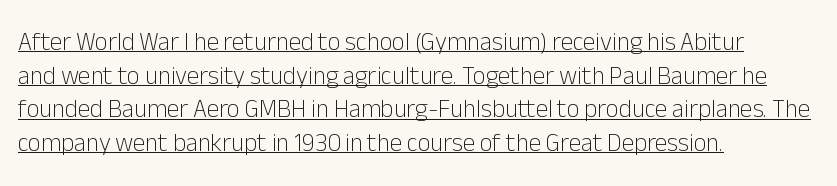
Q: Is the text bold? A: No.
Q: Is the text italic (slanted)? A: No, it is upright.
Q: Is the text underlined? A: Yes.
Q: How is the paragraph aligned? A: Left-aligned.
Q: Is the spacing between letters normal or unusually wide? A: Normal.
Q: Is the spacing between lines tight, normal or loose? A: Normal.
